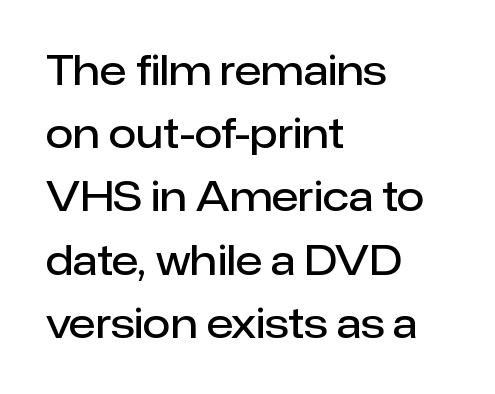
Q: Is the text bold? A: Semi-bold.
Q: Is the text italic (slanted)? A: No, it is upright.
Q: Is the typeface a serif or a sans-serif typeface? A: Sans-serif.
Q: Is the text underlined? A: No.
Q: How is the paragraph aligned? A: Left-aligned.
Q: Is the spacing between letters normal or unusually wide? A: Normal.
Q: Is the spacing between lines tight, normal or loose? A: Normal.
Q: Width (condensed, normal, or wide)? A: Normal.
Q: Stroke contrast? A: Low.
Q: x-height? A: Medium.
Q: Monospaced? A: No.
